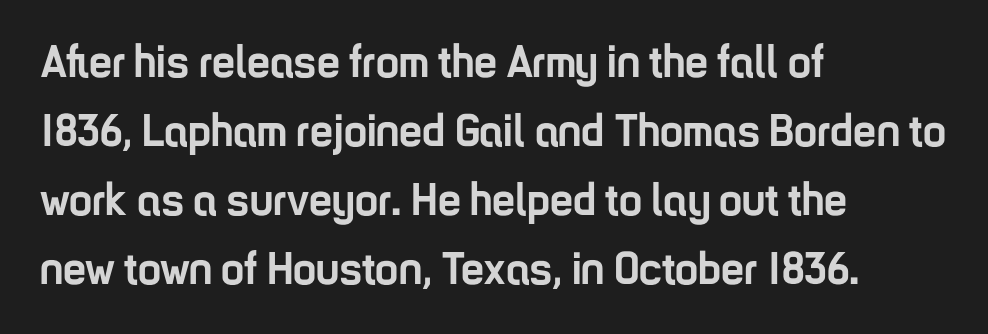
Tracking here is standard; glyphs follow each other at the usual distance. Each new line begins a customary step beneath the previous one. Looks like regular typesetting: each glyph gets only the width it needs. The foot of each line stays bare and open. The lettering stays uniformly vertical, giving the passage a roman look.
